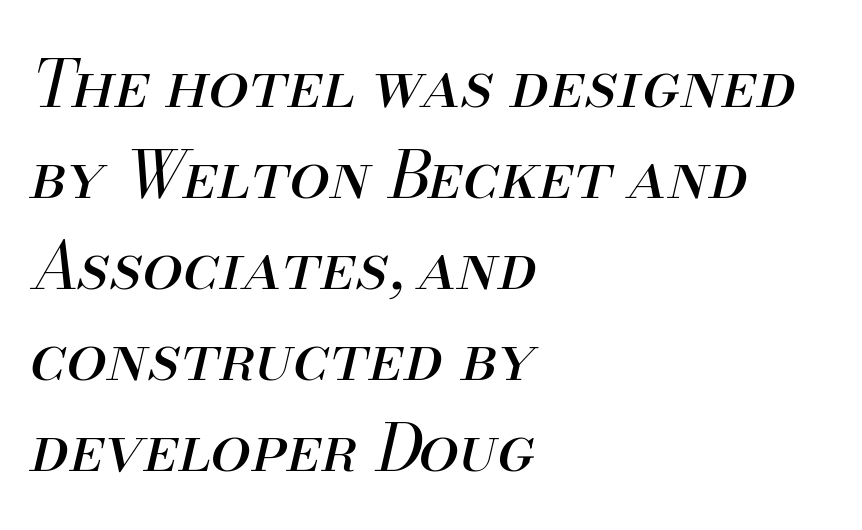
{"italic": "yes", "lean": "right", "slant_degrees": 13, "bold": "no", "weight": "regular", "width": "normal", "stroke_contrast": "medium", "x_height": "small", "monospaced": "no", "underline": "no", "align": "left", "line_spacing": "normal", "line_spacing_ratio": 1.4, "letter_spacing": "normal", "letter_spacing_em": 0.0, "glyph_px": 65}
